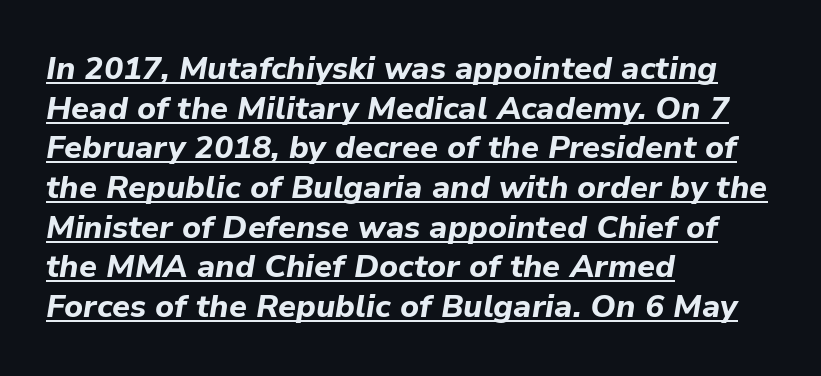
The image shows 32 px bold type, italic (leaning right); set left-aligned, line spacing 1.24x, normal letter spacing, underlined; low stroke contrast and a medium x-height.
